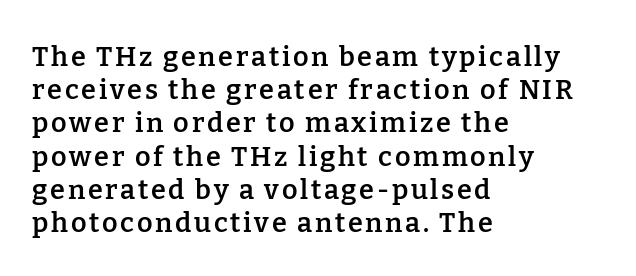
Q: Is the text bold? A: Semi-bold.
Q: Is the text italic (slanted)? A: No, it is upright.
Q: Is the text underlined? A: No.
Q: How is the paragraph aligned? A: Left-aligned.
